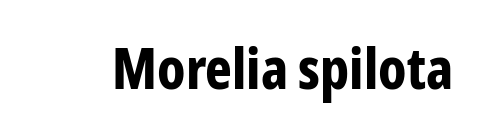
Italic: no, the glyphs are upright roman. In terms of letterform style, serifs are entirely absent. Is this a fixed-width face? No — the glyphs have proportional, varying widths. Check under the words: just untouched page. Characters follow at the spacing the type designer built in. Notice how thick the strokes are: this is what a full bold looks like.
